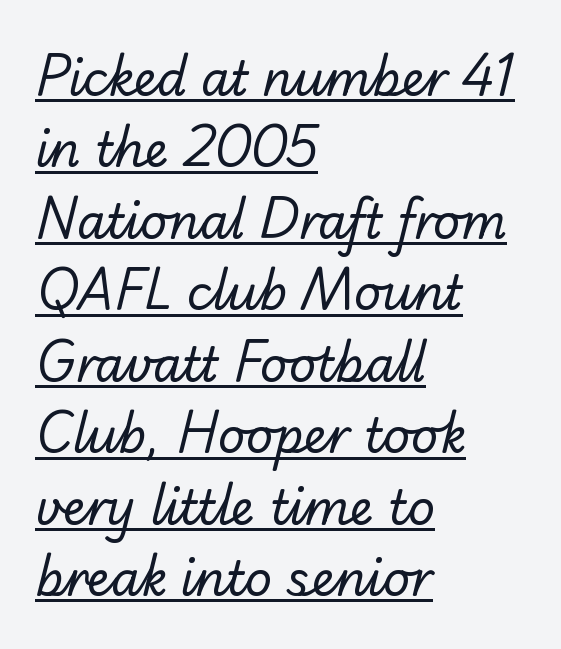
Summary of weight: not heavy and not bold. A typesetter would call this proportional, since set widths differ per character. Short note: letters normally spaced. Typographically, this falls in the sans-serif category. Baseline-to-baseline distance is the conventional proportion of letter height.
